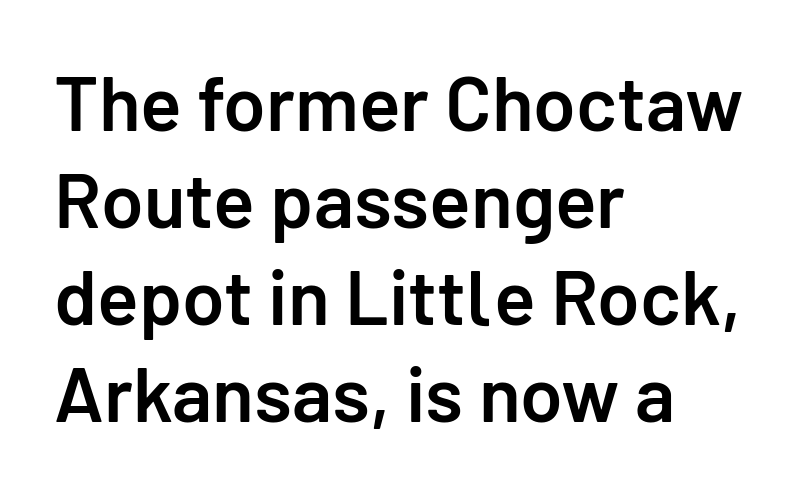
The image shows 77 px semibold sans-serif type, upright; set left-aligned, normal line spacing (1.26x), normal letter spacing, not underlined; low stroke contrast and a medium x-height.
